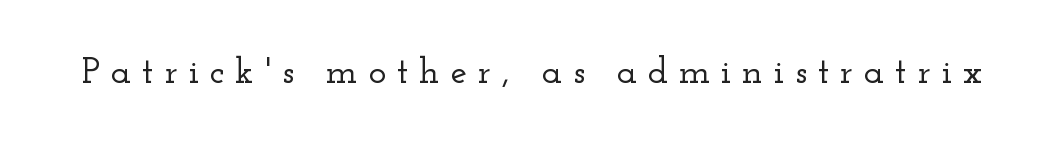
{"serif": "yes", "italic": "no", "width": "wide", "stroke_contrast": "low", "x_height": "small", "monospaced": "no", "underline": "no", "letter_spacing": "wide", "letter_spacing_em": 0.29, "glyph_px": 37}
